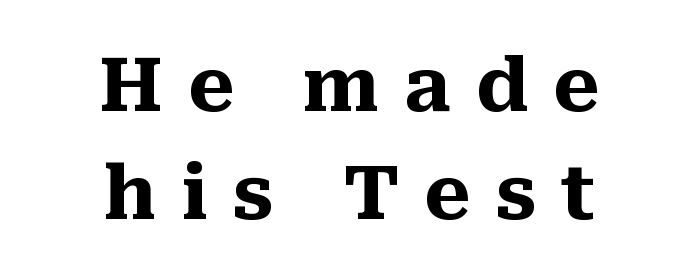
The image shows 75 px heavy serif type, upright; set centered, normal line spacing (1.44x), unusually wide letter spacing (+0.33 em), not underlined; medium stroke contrast and a medium x-height.
